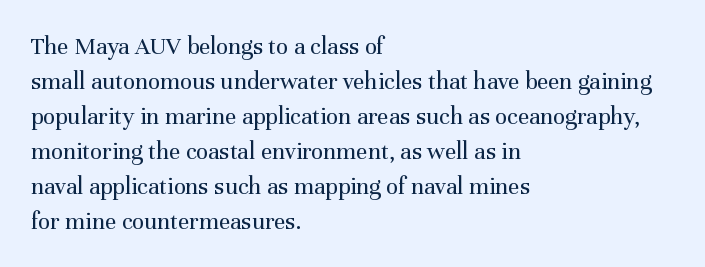
Q: Is the text bold? A: No.
Q: Is the text italic (slanted)? A: No, it is upright.
Q: Is the text underlined? A: No.
Q: How is the paragraph aligned? A: Left-aligned.
Q: Is the spacing between letters normal or unusually wide? A: Normal.
Q: Is the spacing between lines tight, normal or loose? A: Normal.
